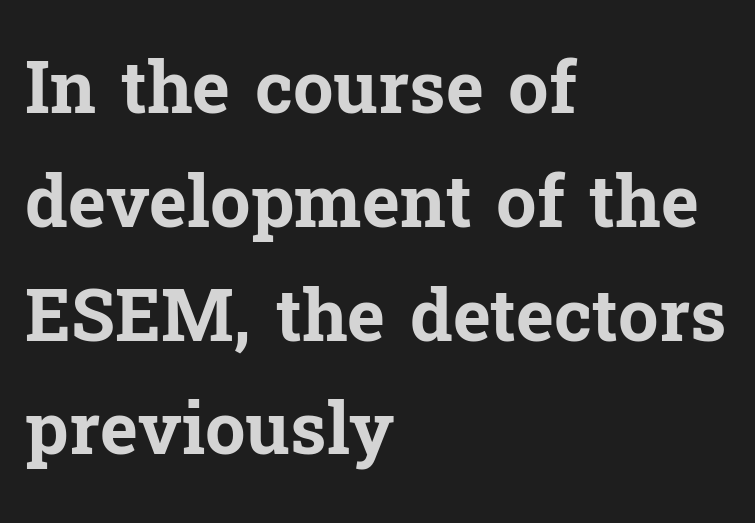
Q: Is the text bold? A: Yes.
Q: Is the text italic (slanted)? A: No, it is upright.
Q: Is the typeface a serif or a sans-serif typeface? A: Serif.
Q: Is the text underlined? A: No.
Q: How is the paragraph aligned? A: Left-aligned.
Q: Is the spacing between letters normal or unusually wide? A: Normal.
Q: Is the spacing between lines tight, normal or loose? A: Normal.
Q: Width (condensed, normal, or wide)? A: Normal.
Q: Stroke contrast? A: Low.
Q: x-height? A: Medium.
Q: Monospaced? A: No.
